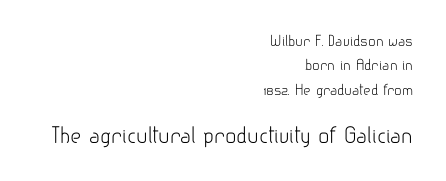
{"italic": "no", "bold": "no", "underline": "no", "align": "right", "line_spacing_ratio": 1.74, "letter_spacing": "normal", "letter_spacing_em": 0.0, "larger_block": "second", "size_ratio": 1.5, "glyph_px": 21}
